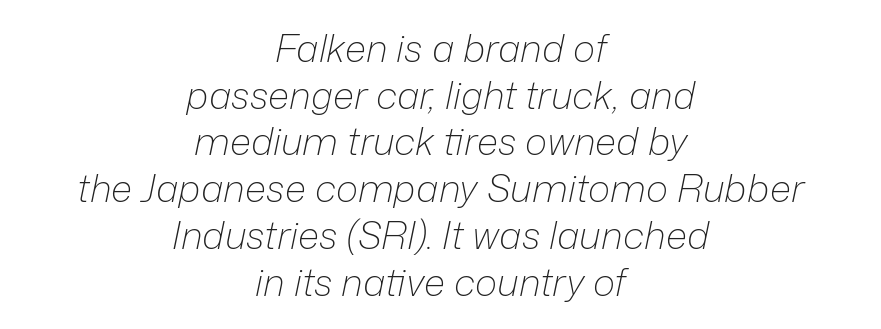
The image shows 38 px light type, italic (leaning right); set centered, line spacing 1.23x, normal letter spacing, not underlined; low stroke contrast and a medium x-height.
